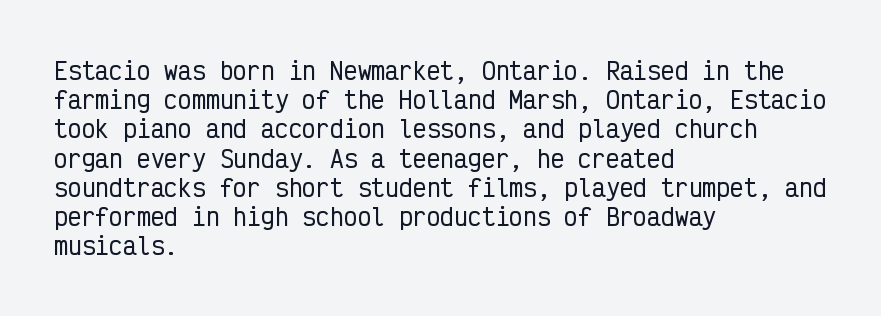
The image shows 23 px text type, upright; set left-aligned, normal line spacing (1.27x), normal letter spacing, not underlined.
